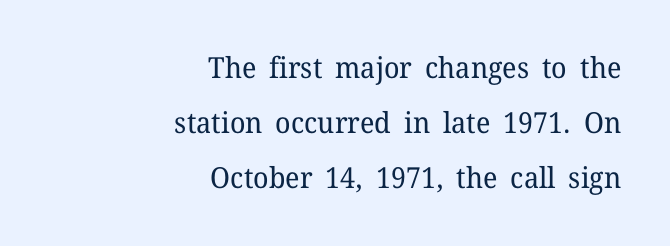
{"serif": "yes", "italic": "no", "bold": "no", "weight": "regular", "width": "normal", "stroke_contrast": "low", "x_height": "medium", "monospaced": "no", "underline": "no", "align": "right", "line_spacing_ratio": 1.89, "letter_spacing": "normal", "letter_spacing_em": 0.0, "glyph_px": 29}
